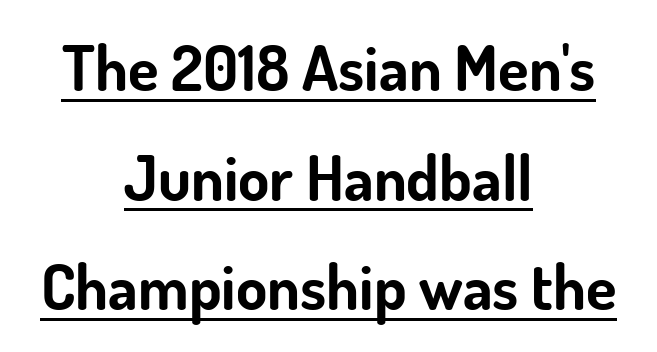
The image shows 63 px bold sans-serif type, upright; set centered, line spacing 1.74x, normal letter spacing, underlined; low stroke contrast and a small x-height.
